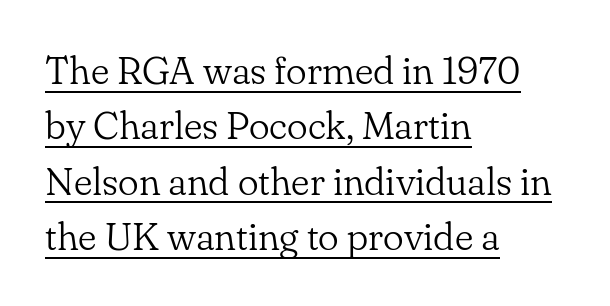
The image shows 39 px light serif type, upright; set left-aligned, normal line spacing (1.42x), normal letter spacing, underlined; low stroke contrast and a small x-height.
